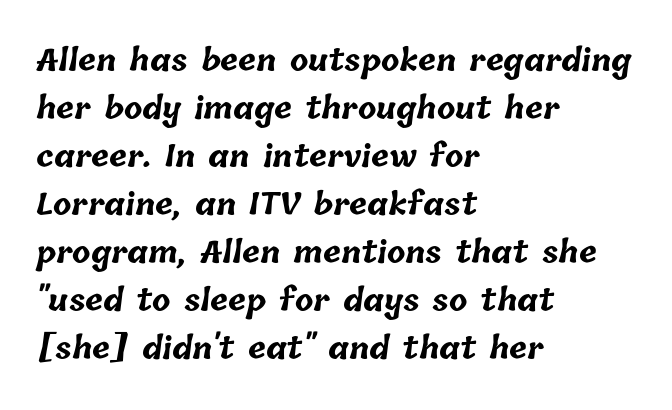
Q: Is the text bold? A: Yes.
Q: Is the text underlined? A: No.
Q: How is the paragraph aligned? A: Left-aligned.
Q: Is the spacing between letters normal or unusually wide? A: Normal.
Q: Is the spacing between lines tight, normal or loose? A: Normal.
Q: Width (condensed, normal, or wide)? A: Normal.
Q: Stroke contrast? A: Low.
Q: x-height? A: Medium.
Q: Monospaced? A: No.
